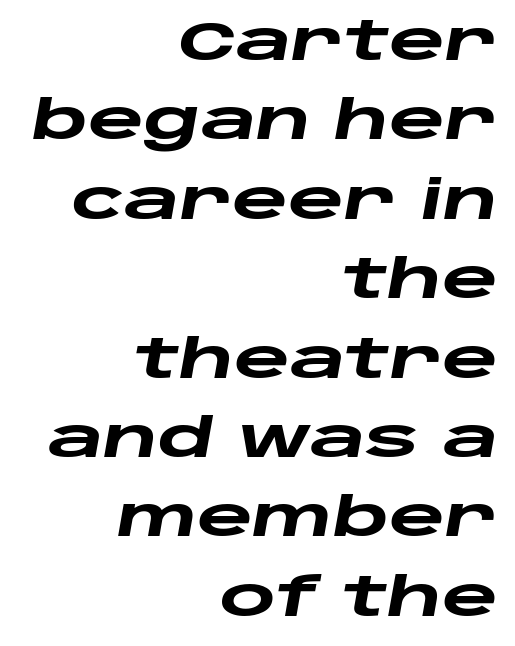
{"italic": "yes", "lean": "right", "slant_degrees": 10, "bold": "yes", "weight": "heavy", "width": "wide", "stroke_contrast": "low", "x_height": "large", "monospaced": "no", "underline": "no", "align": "right", "line_spacing": "normal", "line_spacing_ratio": 1.47, "letter_spacing": "normal", "letter_spacing_em": 0.0, "glyph_px": 54}
